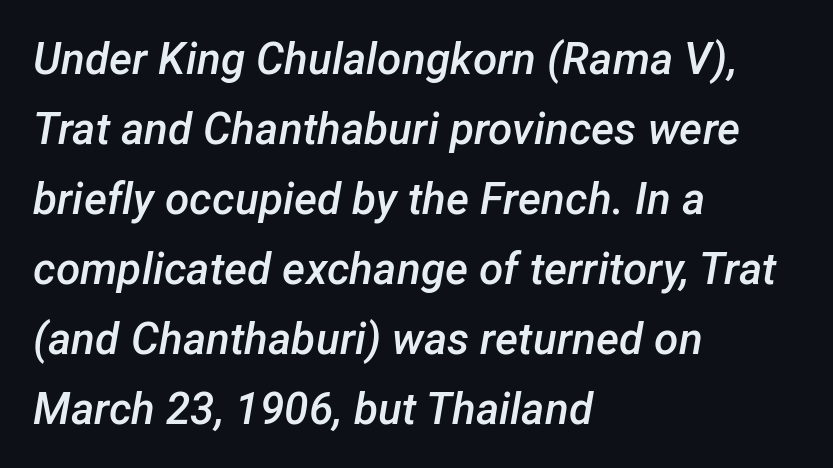
{"italic": "yes", "lean": "right", "slant_degrees": 12, "bold": "semi", "weight": "semibold", "width": "normal", "stroke_contrast": "low", "x_height": "medium", "monospaced": "no", "underline": "no", "align": "left", "line_spacing": "normal", "line_spacing_ratio": 1.59, "letter_spacing": "normal", "letter_spacing_em": 0.0, "glyph_px": 44}
